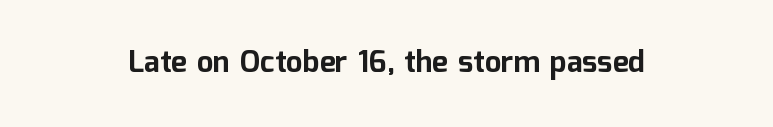
Q: Is the text bold? A: Yes.
Q: Is the text italic (slanted)? A: No, it is upright.
Q: Is the typeface a serif or a sans-serif typeface? A: Sans-serif.
Q: Is the text underlined? A: No.
Q: How is the paragraph aligned? A: Centered.
Q: Is the spacing between letters normal or unusually wide? A: Normal.
Q: Width (condensed, normal, or wide)? A: Normal.
Q: Stroke contrast? A: Low.
Q: x-height? A: Medium.
Q: Monospaced? A: No.
